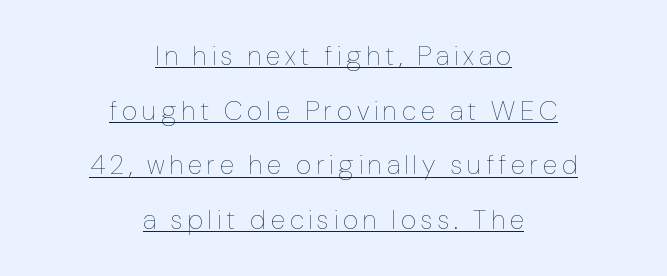
Q: Is the text bold? A: No.
Q: Is the text italic (slanted)? A: No, it is upright.
Q: Is the text underlined? A: Yes.
Q: How is the paragraph aligned? A: Centered.
Q: Is the spacing between lines tight, normal or loose? A: Loose.
